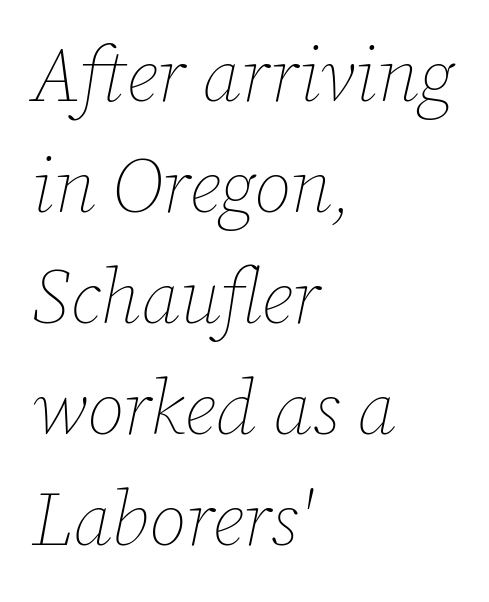
The glyphs are unaccompanied by any horizontal stroke below them. Yep, that's italic — everything's leaning. The letterforms sit at book weight or below. The tracking reads as untouched default to a designer's eye. Short and long lines alike share a common starting point at left.
